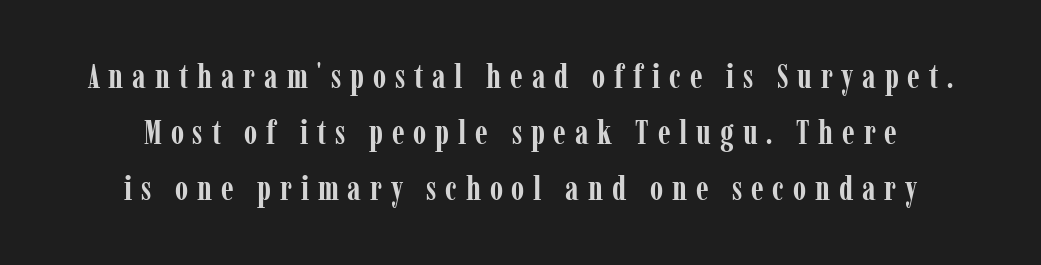
If you drew a line through each stem, it would be perfectly vertical. Here the glyphs are tracked loosely, breaking word shapes into spaced letters. Just letters on the line, the space beneath them empty. The space between consecutive lines is moderate.
